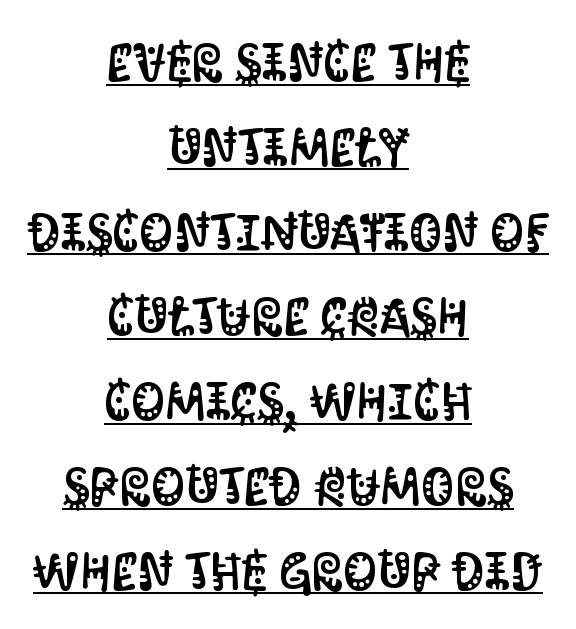
{"serif": "no", "italic": "no", "width": "condensed", "stroke_contrast": "medium", "x_height": "large", "monospaced": "no", "underline": "yes", "align": "center", "line_spacing": "normal", "line_spacing_ratio": 1.6, "letter_spacing": "normal", "letter_spacing_em": 0.0, "glyph_px": 53}
